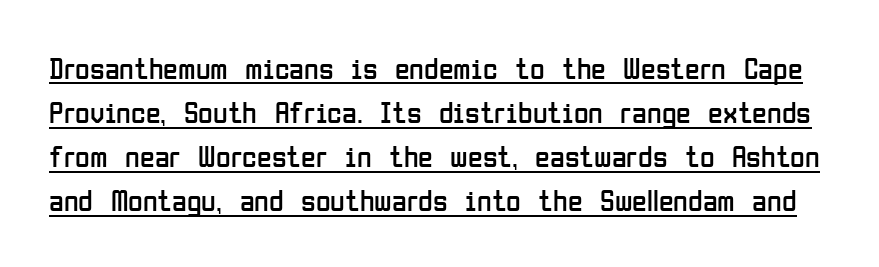
{"serif": "no", "italic": "no", "bold": "no", "weight": "regular", "width": "condensed", "stroke_contrast": "low", "x_height": "medium", "monospaced": "no", "underline": "yes", "line_spacing": "normal", "line_spacing_ratio": 1.47, "letter_spacing": "normal", "letter_spacing_em": 0.0, "glyph_px": 30}
